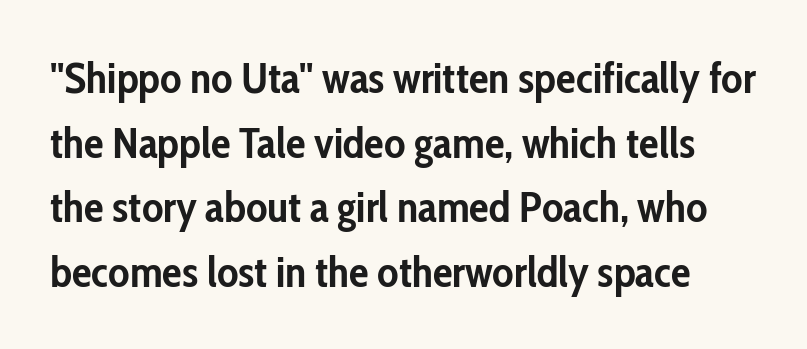
Decoration check: the copy has no underline. The strokes are fattened all the way to bold. Classification — sans serif. Nothing unusual about the tracking: characters are spaced as the font intends. Unlike italic type, these characters show no tilt at all.
